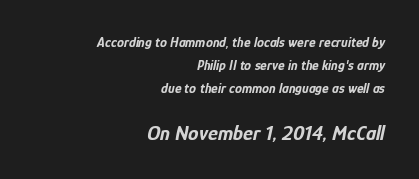
How would I describe the line gaps? Plain and ordinary. Rule under the text: the space is simply empty. Emphasis-style slanted type is in use. What weight is shown? A full bold with thick strokes. What stands out about the letter spacing? Nothing — it is the standard amount.
